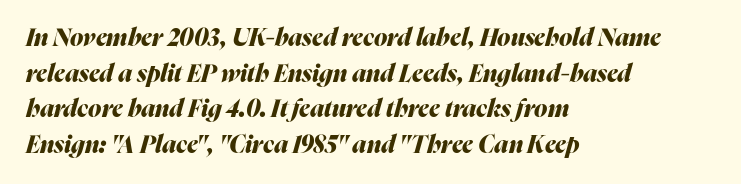
Q: Is the text bold? A: Yes.
Q: Is the text italic (slanted)? A: Yes, it leans right by about 16 degrees.
Q: Is the text underlined? A: No.
Q: How is the paragraph aligned? A: Left-aligned.
Q: Is the spacing between letters normal or unusually wide? A: Normal.
Q: Is the spacing between lines tight, normal or loose? A: Normal.
